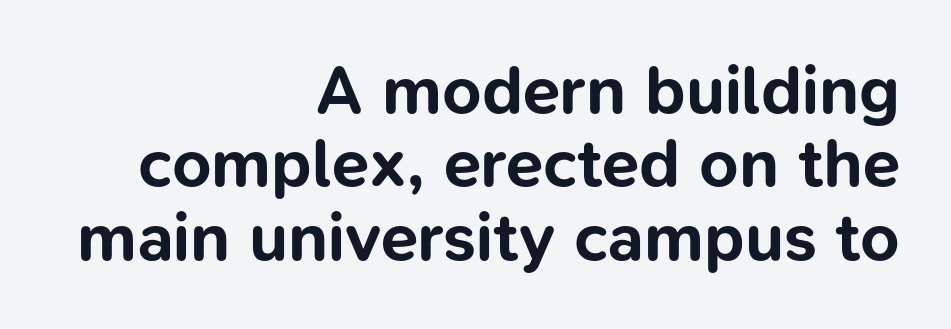
Q: Is the text bold? A: Yes.
Q: Is the text italic (slanted)? A: No, it is upright.
Q: Is the typeface a serif or a sans-serif typeface? A: Sans-serif.
Q: Is the text underlined? A: No.
Q: How is the paragraph aligned? A: Right-aligned.
Q: Is the spacing between letters normal or unusually wide? A: Normal.
Q: Is the spacing between lines tight, normal or loose? A: Tight.
Q: Width (condensed, normal, or wide)? A: Normal.
Q: Stroke contrast? A: Low.
Q: x-height? A: Medium.
Q: Monospaced? A: No.
